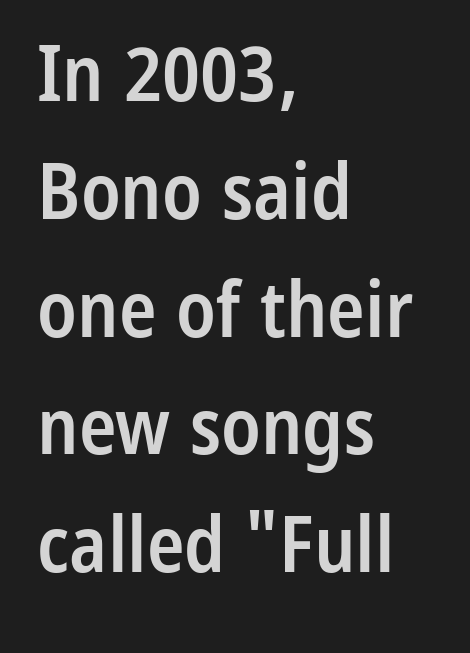
Serifs: no, the terminals of the letterforms are clean. Type without underlining. Its strokes are somewhat broadened, the hallmark of semibold type. The lines are quadded left. Every character sits straight up, as roman type does.
